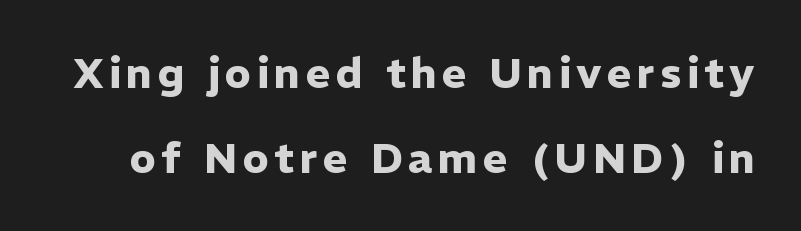
The image shows 42 px heavy sans-serif type, upright; set loose line spacing (2.02x), not underlined; low stroke contrast and a medium x-height.
